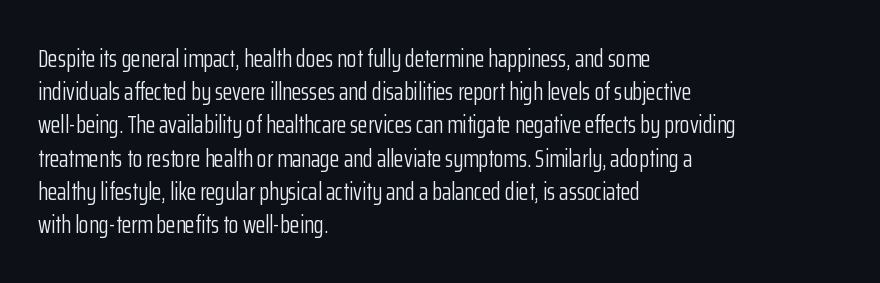
Q: Is the text bold? A: No.
Q: Is the text italic (slanted)? A: No, it is upright.
Q: Is the text underlined? A: No.
Q: How is the paragraph aligned? A: Left-aligned.
Q: Is the spacing between letters normal or unusually wide? A: Normal.
Q: Is the spacing between lines tight, normal or loose? A: Normal.
